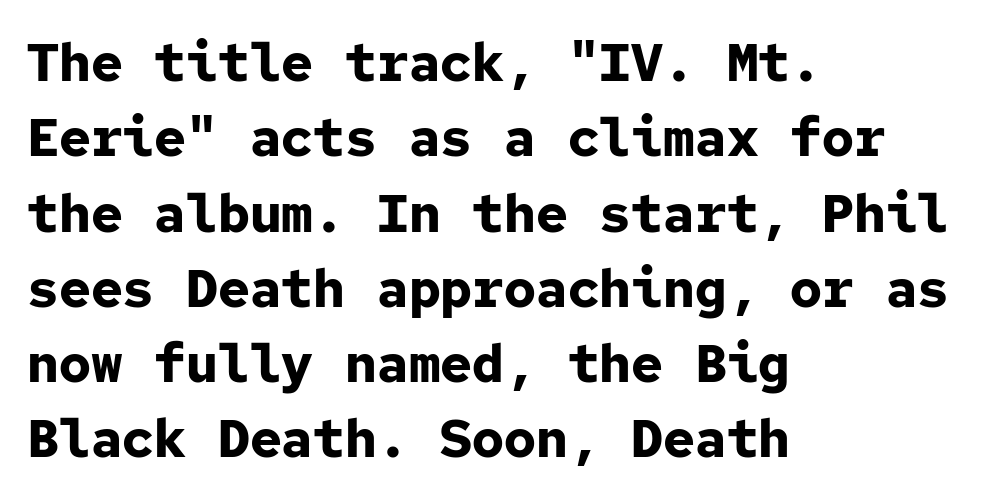
{"serif": "no", "italic": "no", "bold": "yes", "weight": "bold", "width": "normal", "stroke_contrast": "low", "x_height": "medium", "monospaced": "yes", "underline": "no", "align": "left", "line_spacing": "normal", "line_spacing_ratio": 1.42, "letter_spacing": "normal", "letter_spacing_em": 0.0, "glyph_px": 53}
